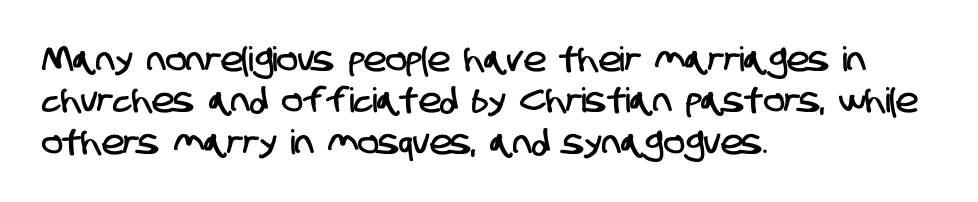
The image shows 34 px condensed sans-serif type; set left-aligned, line spacing 1.22x, normal letter spacing, not underlined; low stroke contrast and a large x-height.
